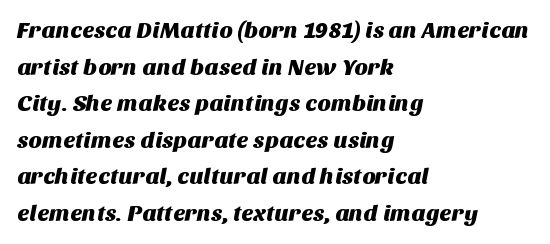
Q: Is the text underlined? A: No.
Q: How is the paragraph aligned? A: Left-aligned.
Q: Is the spacing between letters normal or unusually wide? A: Normal.
Q: Is the spacing between lines tight, normal or loose? A: Normal.
